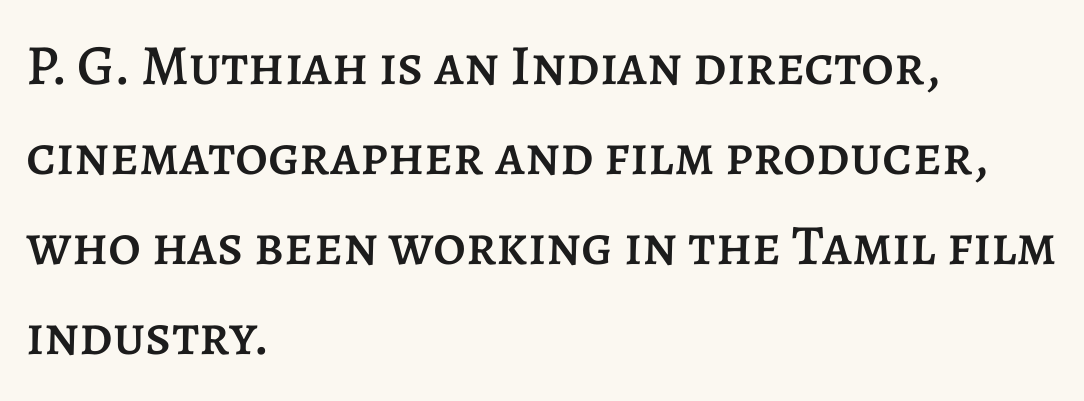
Q: Is the text italic (slanted)? A: No, it is upright.
Q: Is the text underlined? A: No.
Q: How is the paragraph aligned? A: Left-aligned.
Q: Is the spacing between letters normal or unusually wide? A: Normal.
Q: Is the spacing between lines tight, normal or loose? A: Normal.
Q: Width (condensed, normal, or wide)? A: Normal.
Q: Stroke contrast? A: Low.
Q: x-height? A: Large.
Q: Monospaced? A: No.
